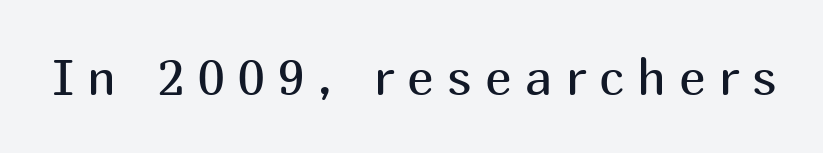
{"serif": "no", "italic": "no", "bold": "no", "weight": "regular", "width": "normal", "stroke_contrast": "medium", "x_height": "medium", "monospaced": "no", "underline": "no", "letter_spacing": "wide", "letter_spacing_em": 0.27, "glyph_px": 50}
